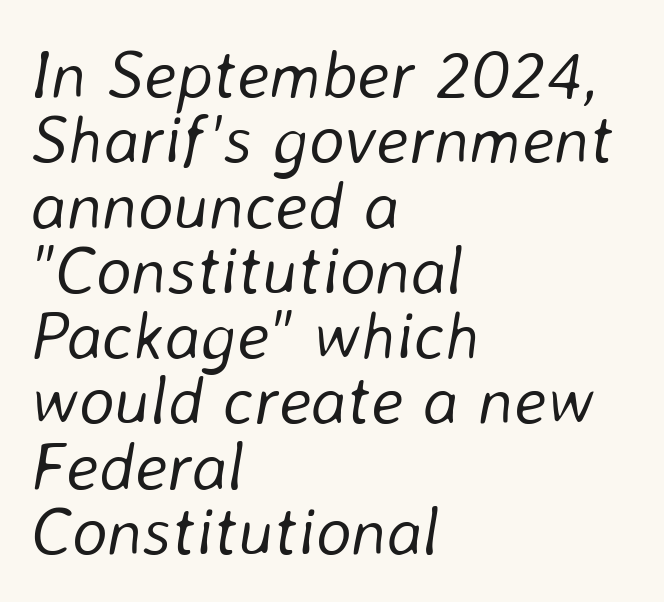
You could not count columns in this text — the font is proportionally spaced. The weight tops out at a normal text grade. Horizontal alignment here is leftward, the default for most running prose. Summary of vertical rhythm: compact, with narrow interline spacing. Observe the lean: these are italic letterforms.
